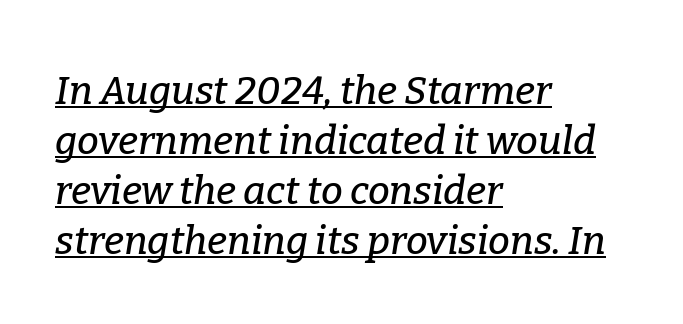
{"serif": "yes", "italic": "yes", "lean": "right", "slant_degrees": 9, "width": "normal", "stroke_contrast": "low", "x_height": "medium", "monospaced": "no", "underline": "yes", "align": "left", "line_spacing": "normal", "line_spacing_ratio": 1.28, "letter_spacing": "normal", "letter_spacing_em": 0.0, "glyph_px": 39}
